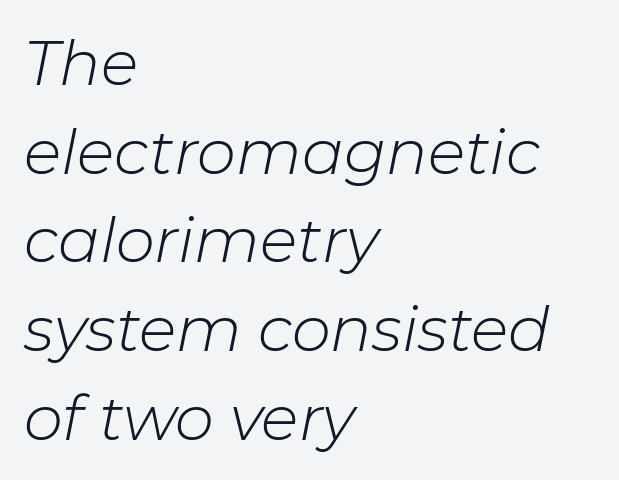
Q: Is the text bold? A: No.
Q: Is the text italic (slanted)? A: Yes, it leans right by about 11 degrees.
Q: Is the text underlined? A: No.
Q: How is the paragraph aligned? A: Left-aligned.
Q: Is the spacing between letters normal or unusually wide? A: Normal.
Q: Is the spacing between lines tight, normal or loose? A: Normal.
Q: Width (condensed, normal, or wide)? A: Normal.
Q: Stroke contrast? A: Low.
Q: x-height? A: Medium.
Q: Monospaced? A: No.
